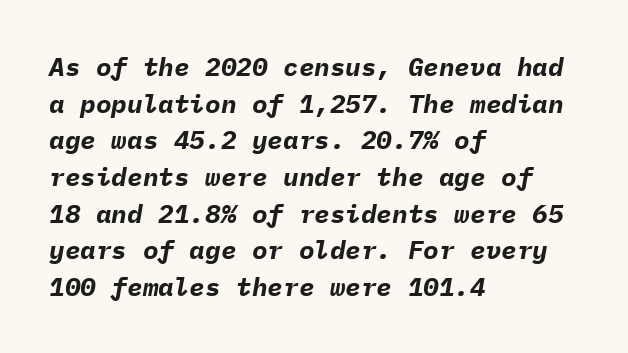
The font's italic variant was chosen for this text. The letters sit at their default tracking, neither squeezed nor spread. Regarding leading, the lines here are spaced in the standard way. Every letter is thick-stroked: bold, no question. The text block is weighted toward the left margin, trailing off unevenly rightward. Quick note: underline off.
